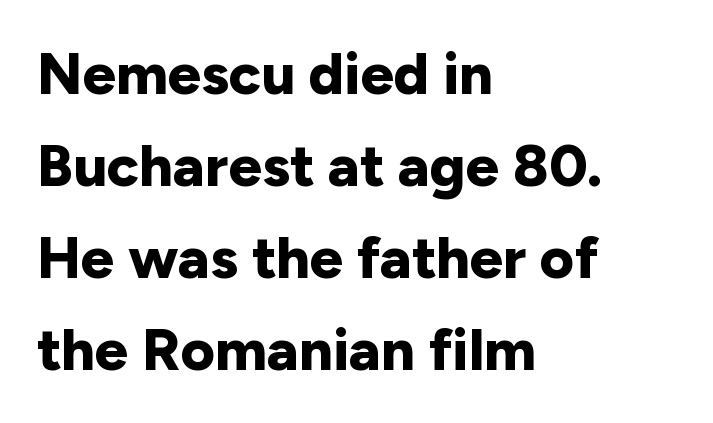
{"serif": "no", "italic": "no", "bold": "yes", "weight": "bold", "width": "normal", "stroke_contrast": "low", "x_height": "medium", "monospaced": "no", "underline": "no", "align": "left", "line_spacing": "normal", "line_spacing_ratio": 1.56, "letter_spacing": "normal", "letter_spacing_em": 0.0, "glyph_px": 59}
